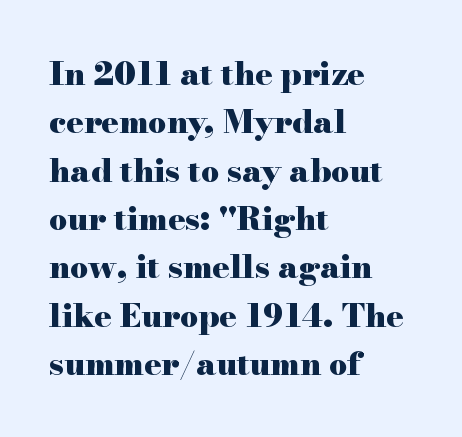
The image shows 32 px heavy, wide serif type, upright; set left-aligned, normal line spacing (1.51x), normal letter spacing, not underlined; high stroke contrast and a small x-height.
